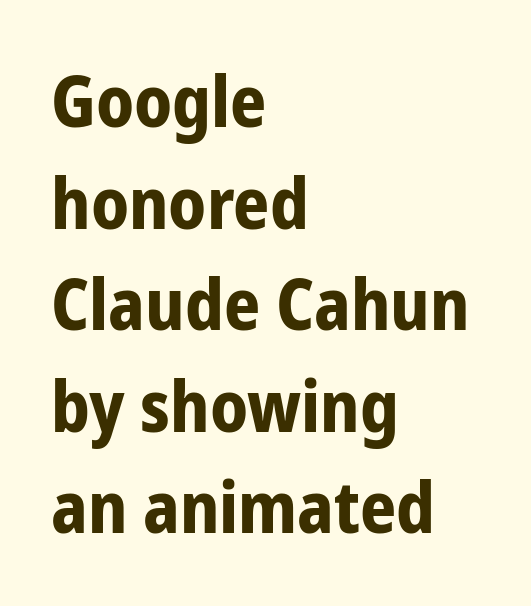
The image shows 71 px bold, condensed sans-serif type, upright; set left-aligned, normal line spacing (1.43x), normal letter spacing, not underlined; low stroke contrast and a medium x-height.
